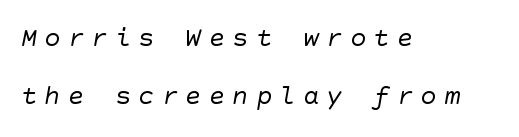
{"bold": "no", "underline": "no", "align": "left", "line_spacing": "loose", "line_spacing_ratio": 2.13, "letter_spacing": "wide", "letter_spacing_em": 0.27, "glyph_px": 27}
